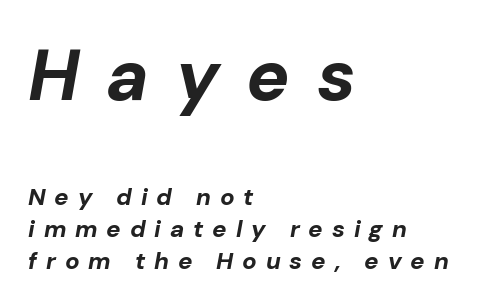
{"italic": "yes", "lean": "right", "slant_degrees": 10, "bold": "yes", "weight": "bold", "width": "normal", "stroke_contrast": "low", "x_height": "medium", "monospaced": "no", "underline": "no", "align": "left", "line_spacing": "normal", "line_spacing_ratio": 1.33, "letter_spacing": "wide", "letter_spacing_em": 0.37, "larger_block": "first", "size_ratio": 3.0, "glyph_px": 72}
